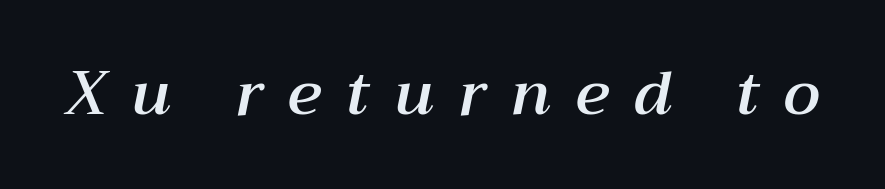
{"italic": "yes", "lean": "right", "slant_degrees": 12, "width": "normal", "stroke_contrast": "medium", "x_height": "medium", "monospaced": "no", "underline": "no", "letter_spacing": "wide", "letter_spacing_em": 0.42, "glyph_px": 60}
